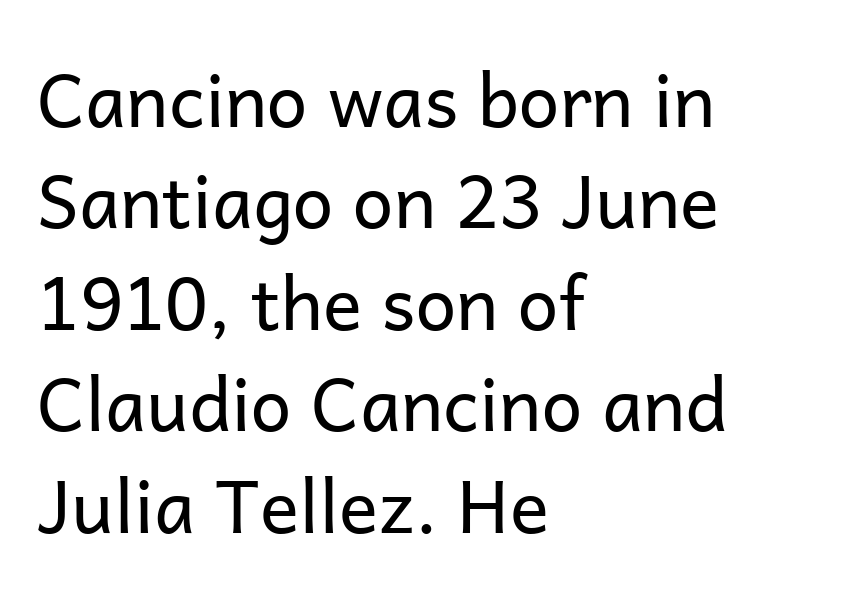
The lines sit at an ordinary, default distance from one another. Does extra space separate the letters? No, they use regular spacing. This is sans-serif lettering, the kind often seen on screens and signage. The specimen omits any rule beneath the text block's lines. If you drew a ruler down the left edge, every line would touch it.
